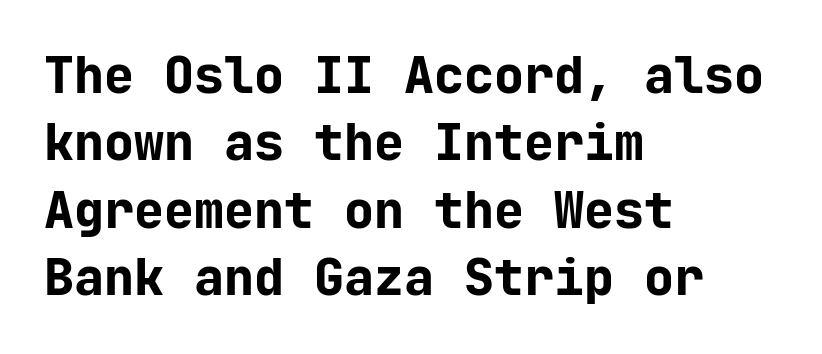
The image shows 50 px bold sans-serif type, upright, monospaced; set left-aligned, normal line spacing (1.35x), normal letter spacing, not underlined; low stroke contrast and a medium x-height.
